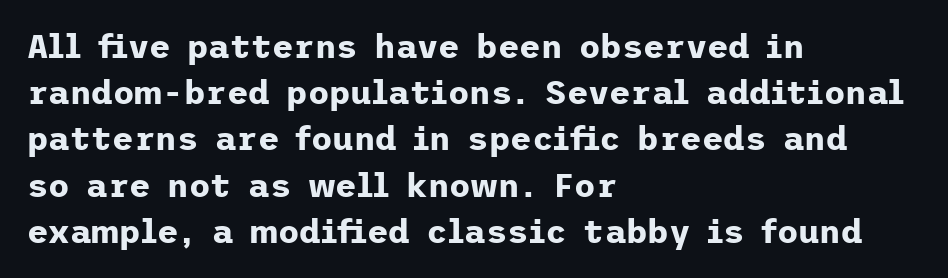
Students, note that the glyphs here touch the page at normal intervals. Only glyphs here, with clear space below each row. A typesetter would label this face a sans. The letters stand upright; this is a roman face. The setting favours the left margin, as ordinary paragraphs usually do.
